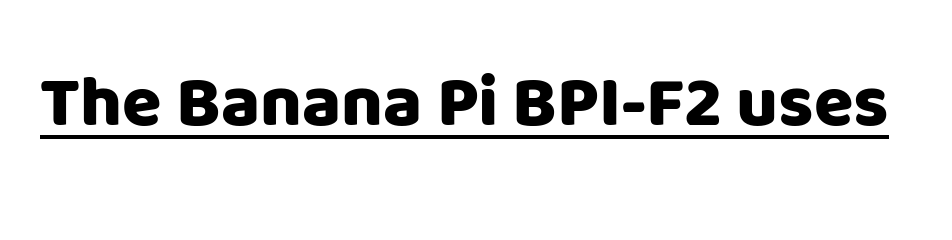
Q: Is the text italic (slanted)? A: No, it is upright.
Q: Is the typeface a serif or a sans-serif typeface? A: Sans-serif.
Q: Is the text underlined? A: Yes.
Q: Is the spacing between letters normal or unusually wide? A: Normal.
Q: Width (condensed, normal, or wide)? A: Normal.
Q: Stroke contrast? A: Low.
Q: x-height? A: Large.
Q: Monospaced? A: No.
